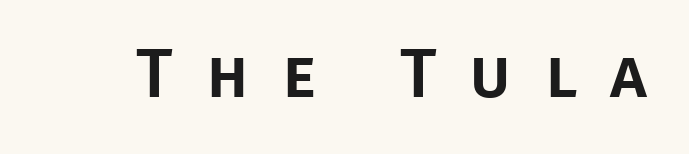
Q: Is the text italic (slanted)? A: No, it is upright.
Q: Is the typeface a serif or a sans-serif typeface? A: Sans-serif.
Q: Is the text underlined? A: No.
Q: Is the spacing between letters normal or unusually wide? A: Unusually wide.
Q: Width (condensed, normal, or wide)? A: Normal.
Q: Stroke contrast? A: Low.
Q: x-height? A: Large.
Q: Monospaced? A: No.
